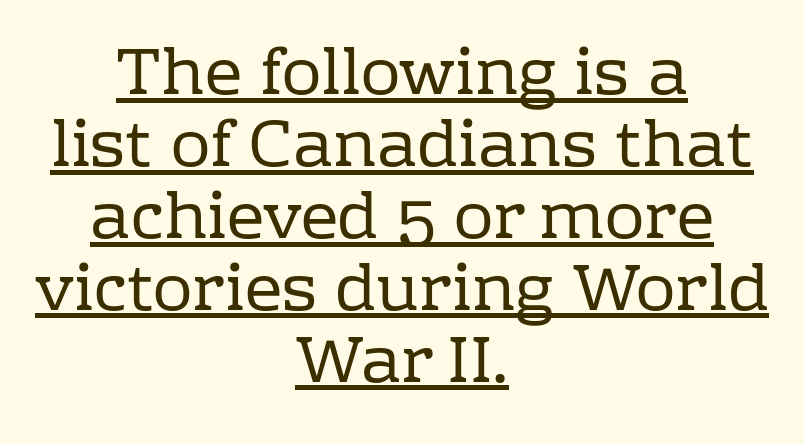
The image shows 66 px regular-weight serif type, upright; set centered, tight line spacing (1.09x), normal letter spacing, underlined; low stroke contrast and a medium x-height.
